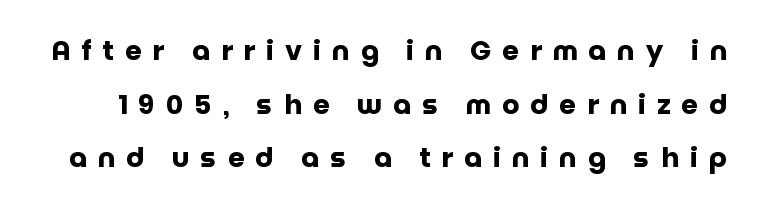
The image shows 27 px bold type, upright; set loose line spacing (1.99x), unusually wide letter spacing (+0.41 em), not underlined.
